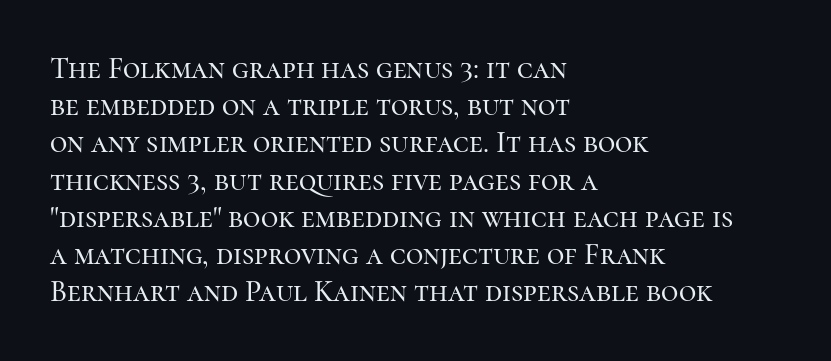
{"serif": "yes", "italic": "no", "width": "normal", "stroke_contrast": "high", "x_height": "medium", "monospaced": "no", "underline": "no", "align": "left", "line_spacing_ratio": 1.24, "letter_spacing": "normal", "letter_spacing_em": 0.0, "glyph_px": 30}
